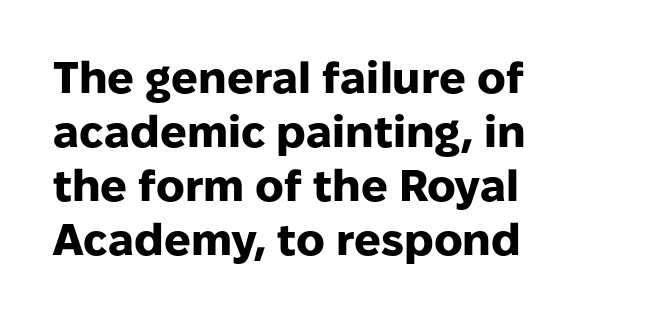
The glyphs are unaccompanied by any horizontal stroke below them. Caption: bold face, heavy strokes. The rendering uses natural spacing where letterforms have individual widths. Spacing between characters is what you'd get straight out of the box. Posture: vertical.
